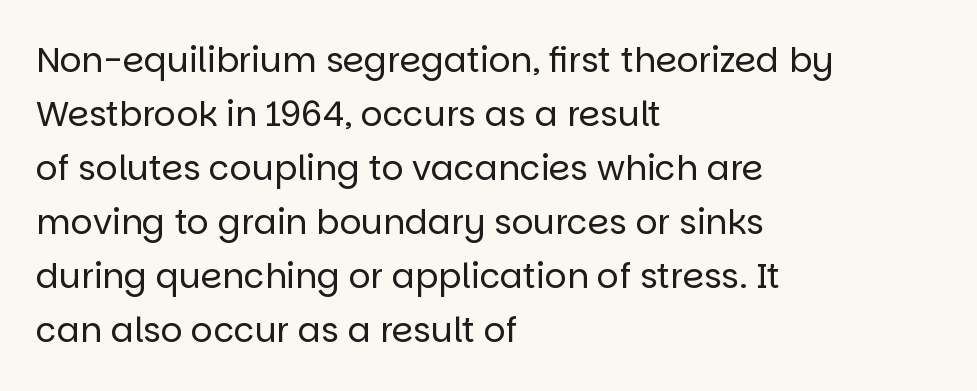
Q: Is the text bold? A: No.
Q: Is the text italic (slanted)? A: No, it is upright.
Q: Is the typeface a serif or a sans-serif typeface? A: Sans-serif.
Q: Is the text underlined? A: No.
Q: How is the paragraph aligned? A: Left-aligned.
Q: Is the spacing between letters normal or unusually wide? A: Normal.
Q: Is the spacing between lines tight, normal or loose? A: Normal.
Q: Width (condensed, normal, or wide)? A: Normal.
Q: Stroke contrast? A: Low.
Q: x-height? A: Large.
Q: Monospaced? A: No.
